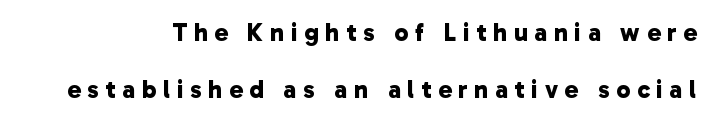
{"bold": "yes", "underline": "no", "line_spacing": "loose", "line_spacing_ratio": 2.3, "letter_spacing": "wide", "letter_spacing_em": 0.27, "glyph_px": 25}
